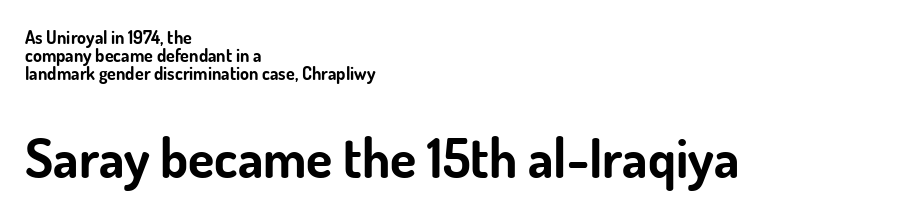
Q: Is the text bold? A: Yes.
Q: Is the text italic (slanted)? A: No, it is upright.
Q: Is the typeface a serif or a sans-serif typeface? A: Sans-serif.
Q: Is the text underlined? A: No.
Q: How is the paragraph aligned? A: Left-aligned.
Q: Is the spacing between letters normal or unusually wide? A: Normal.
Q: Is the spacing between lines tight, normal or loose? A: Tight.
Q: Which block of text is set in a larger size, the first (top) or the second (bottom)? A: The second (bottom) one.
Q: Width (condensed, normal, or wide)? A: Normal.
Q: Stroke contrast? A: Low.
Q: x-height? A: Small.
Q: Monospaced? A: No.
